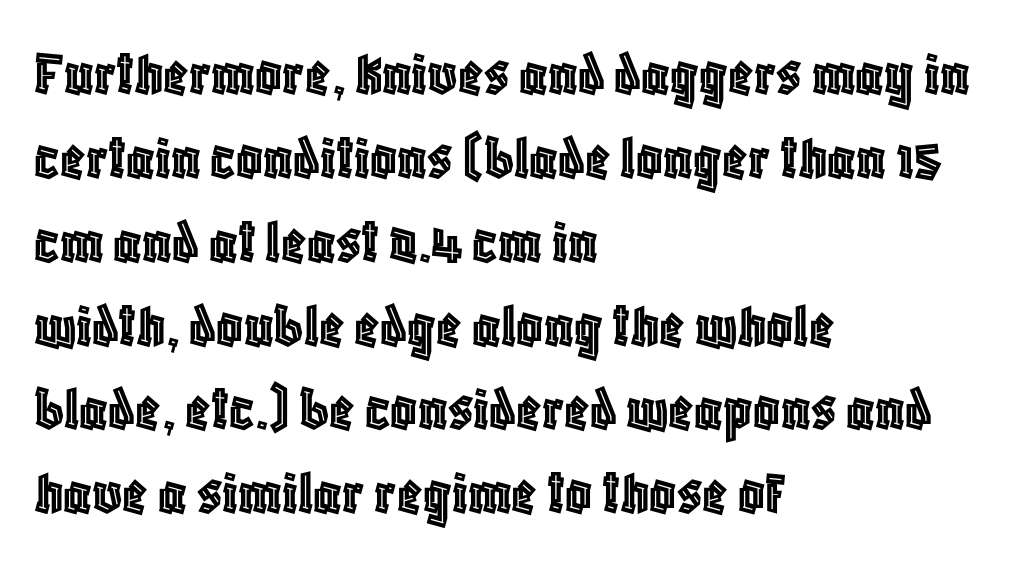
{"italic": "no", "width": "condensed", "x_height": "large", "monospaced": "no", "underline": "no", "align": "left", "line_spacing": "normal", "line_spacing_ratio": 1.29, "letter_spacing": "normal", "letter_spacing_em": 0.0, "glyph_px": 65}
